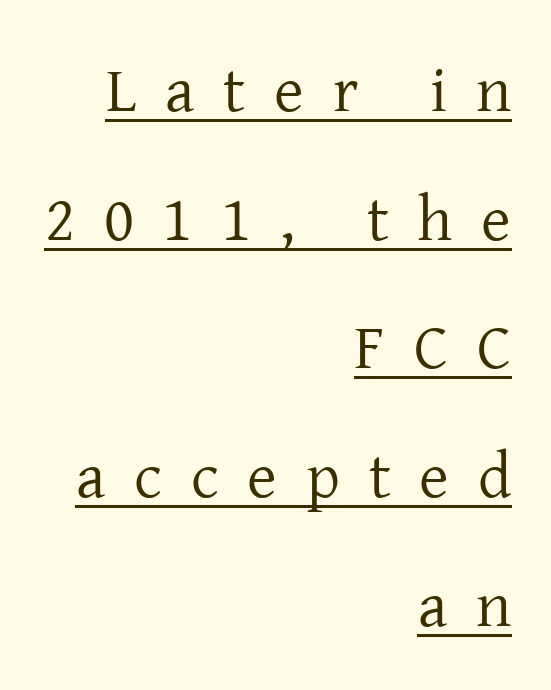
{"serif": "yes", "italic": "no", "bold": "no", "weight": "regular", "width": "normal", "stroke_contrast": "low", "x_height": "medium", "monospaced": "no", "underline": "yes", "align": "right", "line_spacing": "loose", "line_spacing_ratio": 2.01, "letter_spacing": "wide", "letter_spacing_em": 0.45, "glyph_px": 64}
